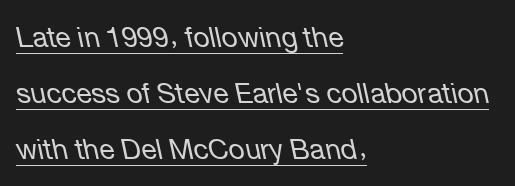
Stems and bowls with no extra thickness — not bold. Do the characters align in a grid? No, the font is proportional. Every row of glyphs begins at an identical x-position on the left. The passage shown is underscored from start to finish. One glance says open: line gaps are wider than usual. The tracking reads as untouched default to a designer's eye.
